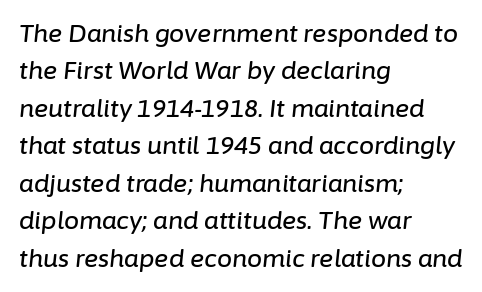
Q: Is the text italic (slanted)? A: Yes, it leans right by about 6 degrees.
Q: Is the text underlined? A: No.
Q: How is the paragraph aligned? A: Left-aligned.
Q: Is the spacing between letters normal or unusually wide? A: Normal.
Q: Is the spacing between lines tight, normal or loose? A: Normal.
